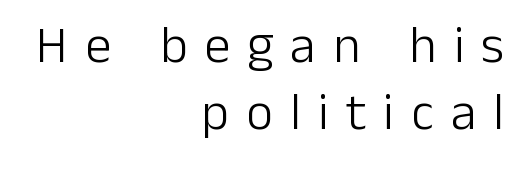
The image shows 52 px light sans-serif type, upright; set right-aligned, normal line spacing (1.29x), unusually wide letter spacing (+0.33 em), not underlined; low stroke contrast and a medium x-height.
